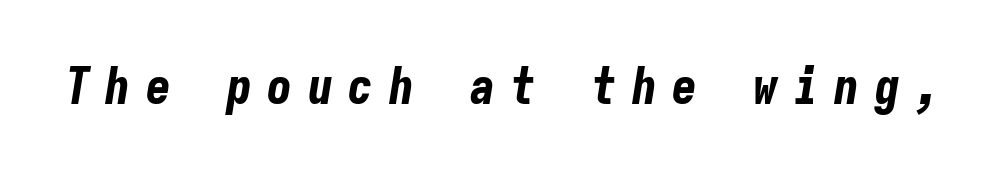
The image shows 50 px bold, condensed type, italic (leaning right), monospaced; set unusually wide letter spacing (+0.31 em), not underlined; low stroke contrast and a medium x-height.
